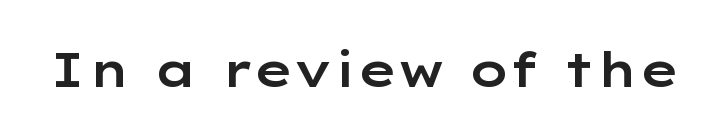
{"serif": "no", "italic": "no", "width": "wide", "stroke_contrast": "low", "x_height": "medium", "monospaced": "no", "underline": "no", "letter_spacing": "normal", "letter_spacing_em": 0.0, "glyph_px": 47}
